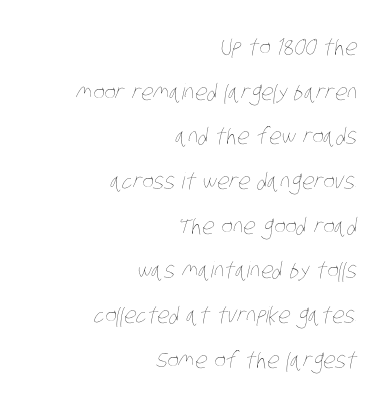
The image shows 22 px text type; set right-aligned, loose line spacing (2.03x), normal letter spacing, not underlined.
